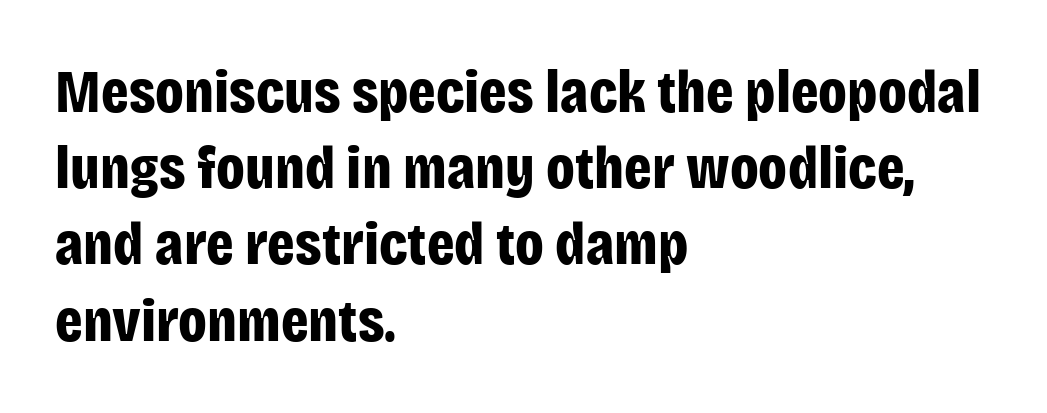
Q: Is the text bold? A: Yes.
Q: Is the text italic (slanted)? A: No, it is upright.
Q: Is the typeface a serif or a sans-serif typeface? A: Sans-serif.
Q: Is the text underlined? A: No.
Q: How is the paragraph aligned? A: Left-aligned.
Q: Is the spacing between letters normal or unusually wide? A: Normal.
Q: Is the spacing between lines tight, normal or loose? A: Normal.
Q: Width (condensed, normal, or wide)? A: Condensed.
Q: Stroke contrast? A: Low.
Q: x-height? A: Large.
Q: Monospaced? A: No.
